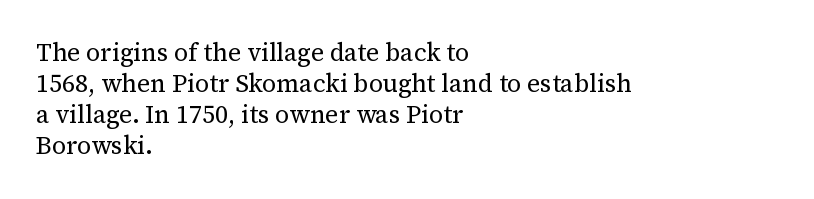
{"italic": "no", "bold": "no", "underline": "no", "align": "left", "line_spacing_ratio": 1.24, "letter_spacing": "normal", "letter_spacing_em": 0.0, "glyph_px": 25}
